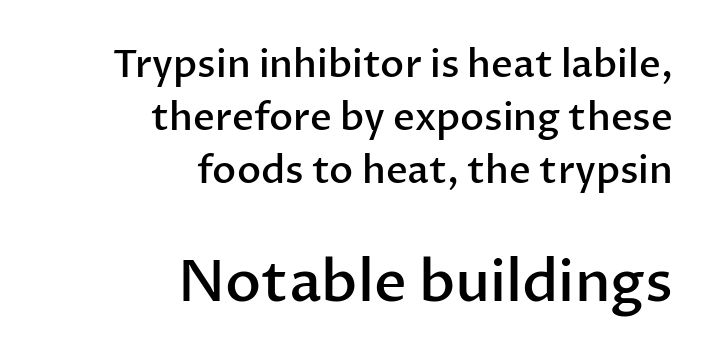
The image shows 57 px semibold sans-serif type, upright; set right-aligned, normal line spacing (1.4x), normal letter spacing, not underlined; the second (bottom) block is 1.5x larger; low stroke contrast and a medium x-height.
